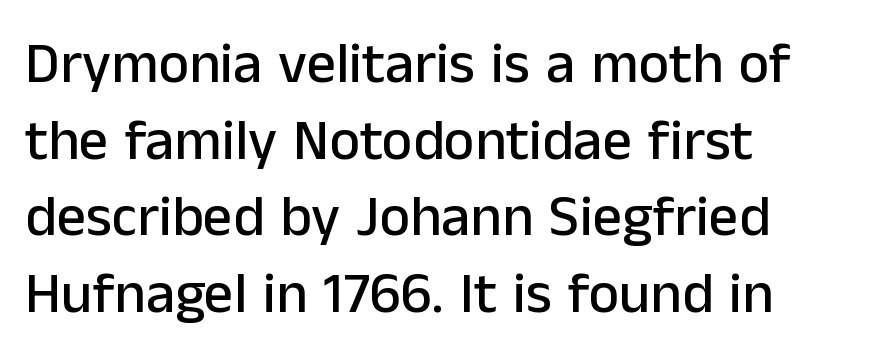
Q: Is the text italic (slanted)? A: No, it is upright.
Q: Is the typeface a serif or a sans-serif typeface? A: Sans-serif.
Q: Is the text underlined? A: No.
Q: How is the paragraph aligned? A: Left-aligned.
Q: Is the spacing between letters normal or unusually wide? A: Normal.
Q: Is the spacing between lines tight, normal or loose? A: Normal.
Q: Width (condensed, normal, or wide)? A: Normal.
Q: Stroke contrast? A: Low.
Q: x-height? A: Medium.
Q: Monospaced? A: No.
